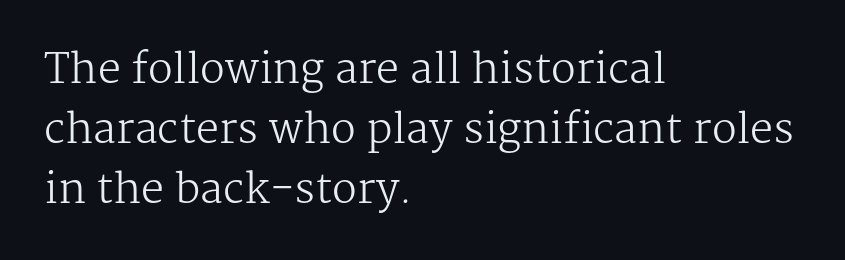
Quick note: not italic, upright. Horizontally, the lines are justified to the leading edge only. Note the varied advance widths — an 'i' is clearly narrower than an 'm'. The weight would be labelled regular, book, light, or lighter still.
